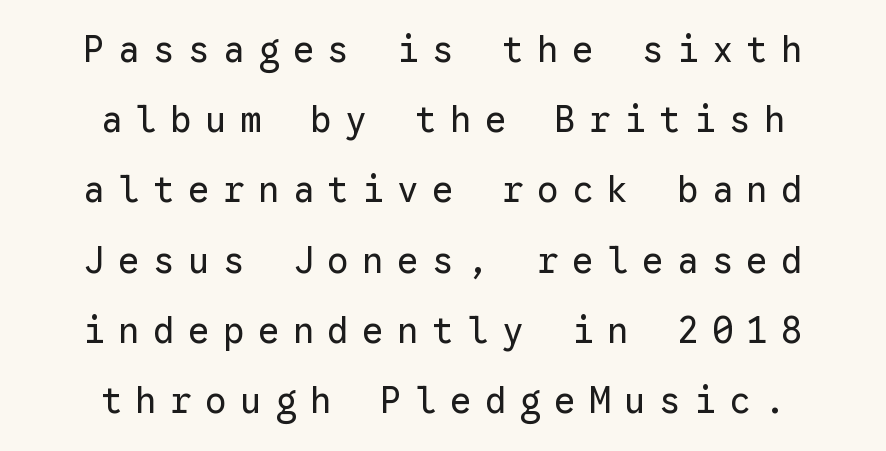
{"serif": "no", "italic": "no", "bold": "no", "weight": "regular", "width": "normal", "stroke_contrast": "low", "x_height": "medium", "monospaced": "yes", "underline": "no", "align": "center", "line_spacing": "loose", "line_spacing_ratio": 1.95, "letter_spacing": "wide", "letter_spacing_em": 0.37, "glyph_px": 36}
